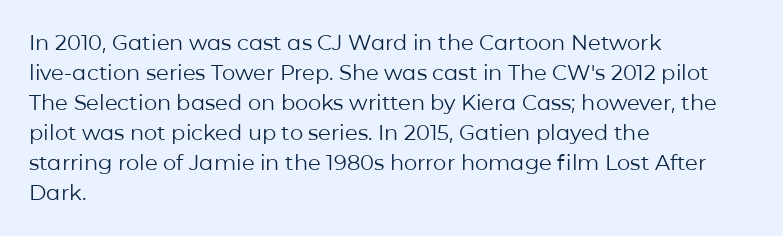
Q: Is the text bold? A: No.
Q: Is the text italic (slanted)? A: No, it is upright.
Q: Is the text underlined? A: No.
Q: How is the paragraph aligned? A: Left-aligned.
Q: Is the spacing between letters normal or unusually wide? A: Normal.
Q: Is the spacing between lines tight, normal or loose? A: Normal.
